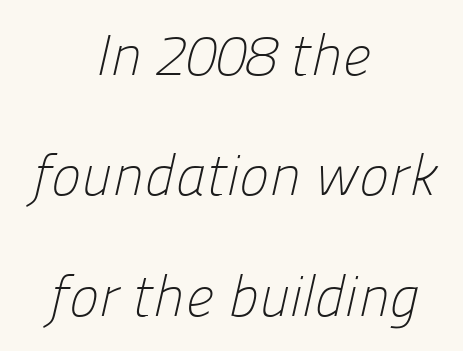
Q: Is the text bold? A: No.
Q: Is the typeface a serif or a sans-serif typeface? A: Sans-serif.
Q: Is the text underlined? A: No.
Q: How is the paragraph aligned? A: Centered.
Q: Is the spacing between letters normal or unusually wide? A: Normal.
Q: Is the spacing between lines tight, normal or loose? A: Loose.
Q: Width (condensed, normal, or wide)? A: Normal.
Q: Stroke contrast? A: Low.
Q: x-height? A: Medium.
Q: Monospaced? A: No.
